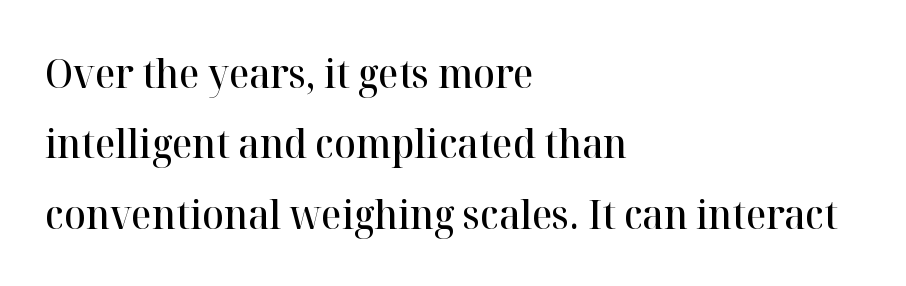
Q: Is the text bold? A: Semi-bold.
Q: Is the text italic (slanted)? A: No, it is upright.
Q: Is the typeface a serif or a sans-serif typeface? A: Serif.
Q: Is the text underlined? A: No.
Q: How is the paragraph aligned? A: Left-aligned.
Q: Is the spacing between letters normal or unusually wide? A: Normal.
Q: Width (condensed, normal, or wide)? A: Normal.
Q: Stroke contrast? A: High.
Q: x-height? A: Medium.
Q: Monospaced? A: No.
